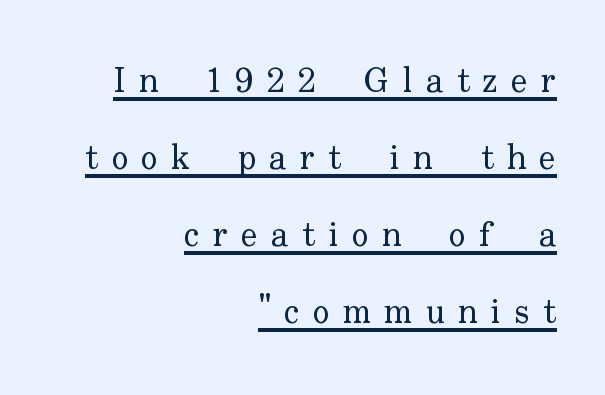
The passage shown has open, widely tracked lettering throughout. Do the characters align in a grid? No, the font is proportional. Beneath each row of characters lies a ruled line. The weight tops out at a normal text grade. Regarding serifs, this sample has them.
